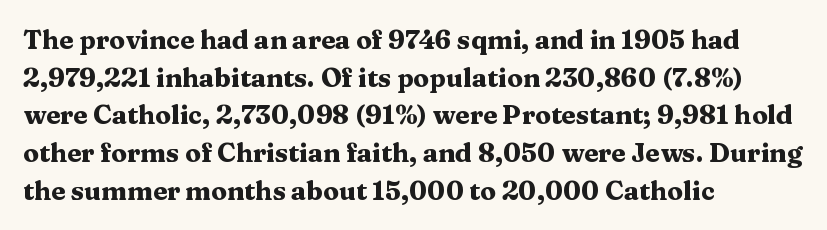
On the weight axis this lands at bold, roughly 700. Words float on clear page, feet unadorned. Interline gaps are of average width in this sample. The rendering keeps characters at their native spacing. In terms of posture, this sample is upright.
